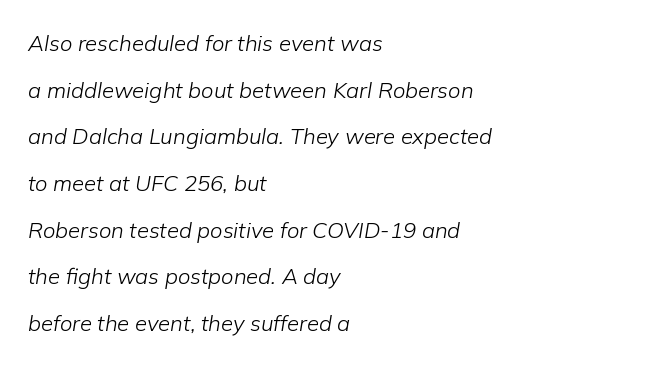
The image shows 22 px text type, italic (leaning right); set left-aligned, loose line spacing (2.12x), normal letter spacing, not underlined.
